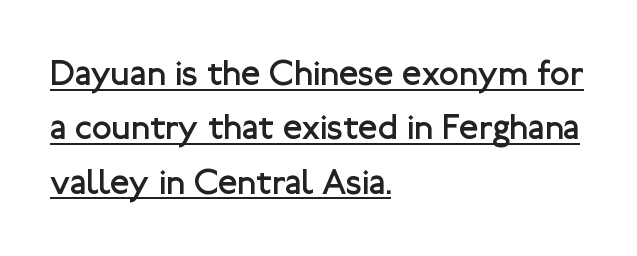
{"serif": "no", "italic": "no", "bold": "no", "weight": "regular", "width": "normal", "stroke_contrast": "low", "x_height": "medium", "monospaced": "no", "underline": "yes", "align": "left", "line_spacing": "normal", "line_spacing_ratio": 1.51, "letter_spacing": "normal", "letter_spacing_em": 0.0, "glyph_px": 36}
